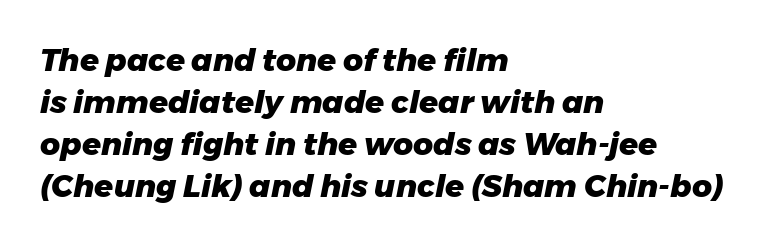
Q: Is the text bold? A: Yes.
Q: Is the text italic (slanted)? A: Yes, it leans right by about 11 degrees.
Q: Is the text underlined? A: No.
Q: How is the paragraph aligned? A: Left-aligned.
Q: Is the spacing between letters normal or unusually wide? A: Normal.
Q: Is the spacing between lines tight, normal or loose? A: Normal.
Q: Width (condensed, normal, or wide)? A: Normal.
Q: Stroke contrast? A: Low.
Q: x-height? A: Medium.
Q: Monospaced? A: No.
